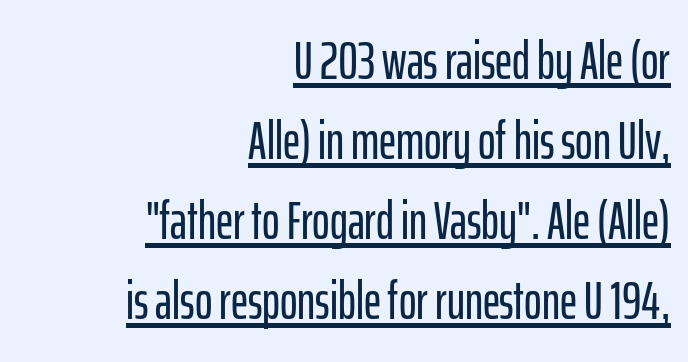
A student would call this right alignment; a typographer would say flush right, rag left. This is sans-serif lettering, the kind often seen on screens and signage. A typesetter would mark this as roman, not italic. This sample uses plain, unmodified letter spacing. Descenders here cross a horizontal rule under the line. Does the leading feel generous? No, just average.
